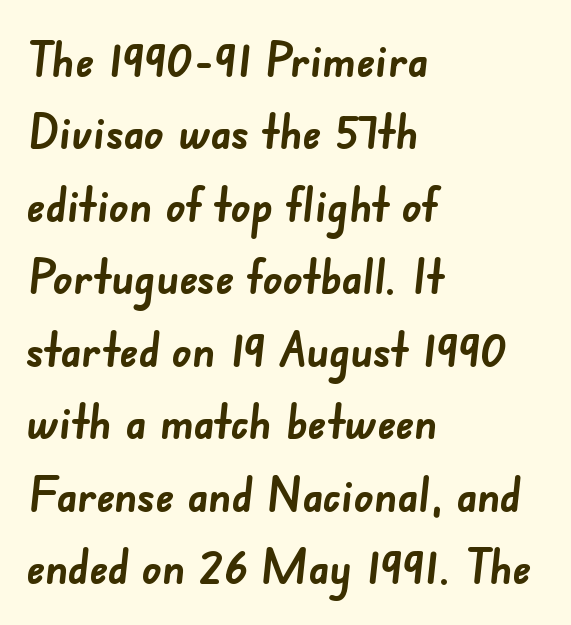
How would I describe the line gaps? Plain and ordinary. Letters rest on an invisible, unmarked baseline. These lines are composed in type without serifs. Here the glyphs are tracked normally, forming tight word shapes. Note the varied advance widths — an 'i' is clearly narrower than an 'm'. Reading down the block, your eye returns to a fixed left position each line.
